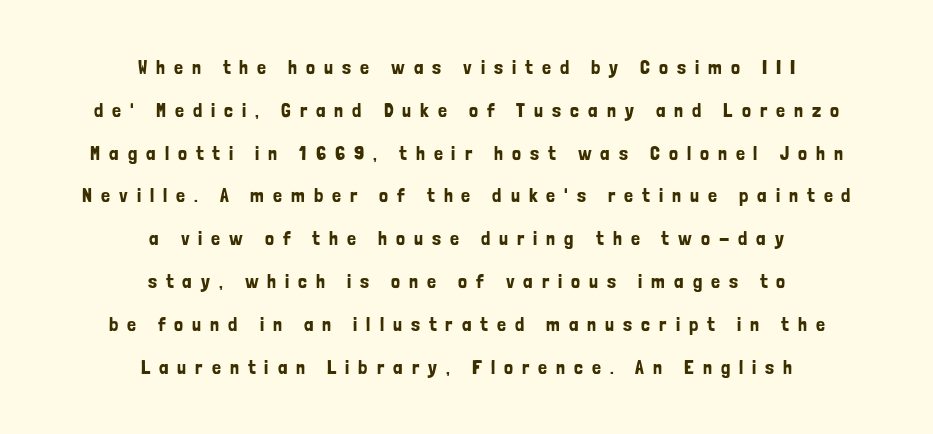
Any mark beneath the type? The region is blank. Look at the tracking — it's clearly loosened, letters drifting apart. The specimen reads as upright at a glance. The paragraph shown floats in the horizontal middle. Is there much room between lines? Yes — plenty of vertical air separates them.
